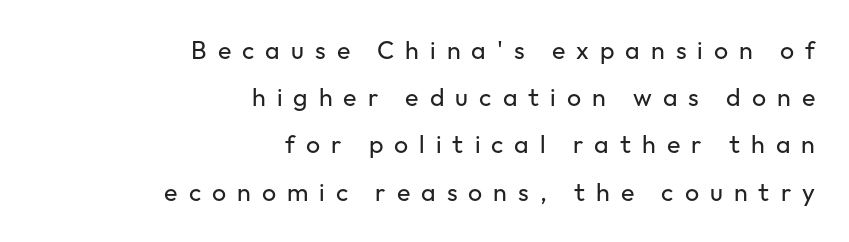
Q: Is the text bold? A: No.
Q: Is the text italic (slanted)? A: No, it is upright.
Q: Is the text underlined? A: No.
Q: How is the paragraph aligned? A: Right-aligned.
Q: Is the spacing between letters normal or unusually wide? A: Unusually wide.
